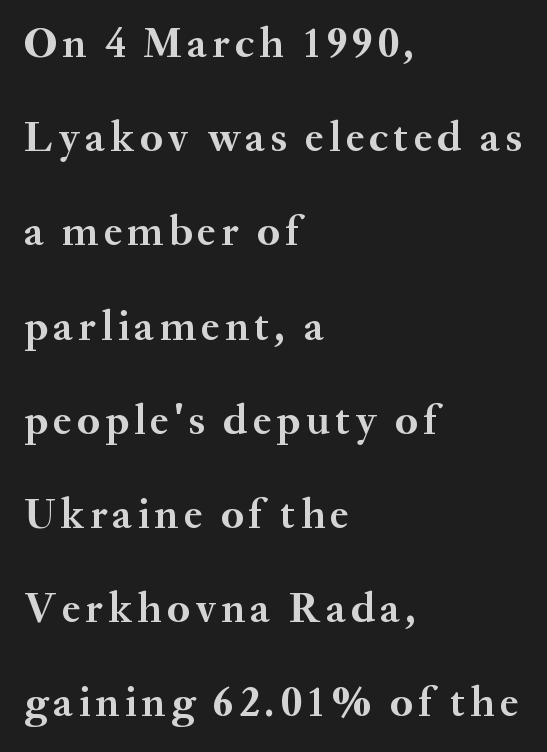
The image shows 43 px semibold serif type, upright; set left-aligned, loose line spacing (2.19x), not underlined; medium stroke contrast and a small x-height.
